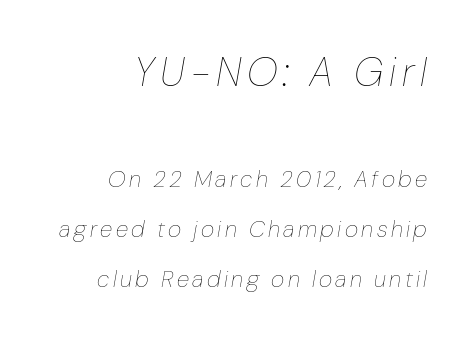
The image shows 40 px thin type, italic (leaning right); set right-aligned, loose line spacing (2.16x), not underlined; the first (top) block is 1.74x larger; low stroke contrast and a medium x-height.
